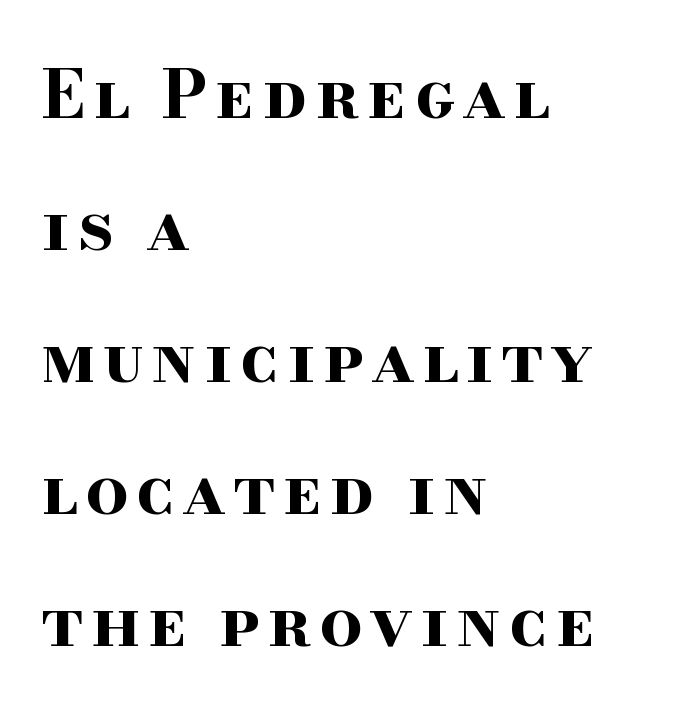
{"serif": "yes", "italic": "no", "bold": "yes", "weight": "bold", "width": "wide", "stroke_contrast": "high", "x_height": "small", "monospaced": "no", "underline": "no", "align": "left", "line_spacing": "loose", "line_spacing_ratio": 1.94, "glyph_px": 68}
